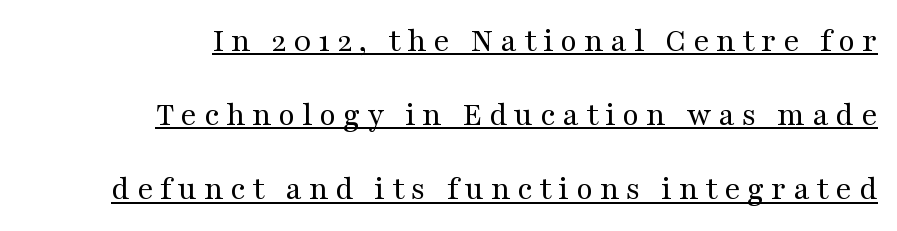
The type family on display is of the serif kind. Compared with undecorated copy, this sample adds a rule below the words. Layout note: lines flush right. The rendering uses a large line-height, opening up the rows. A roman cut, with each character standing at attention. The strokes are not fattened; the text isn't bold.
